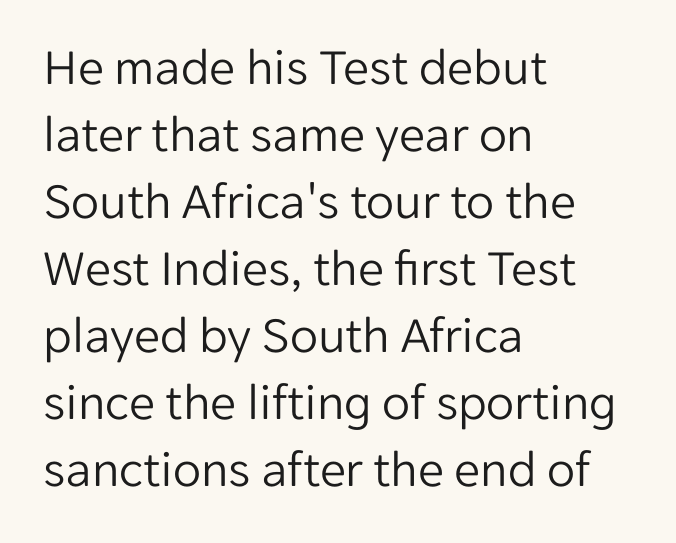
Q: Is the text bold? A: No.
Q: Is the text italic (slanted)? A: No, it is upright.
Q: Is the typeface a serif or a sans-serif typeface? A: Sans-serif.
Q: Is the text underlined? A: No.
Q: How is the paragraph aligned? A: Left-aligned.
Q: Is the spacing between letters normal or unusually wide? A: Normal.
Q: Is the spacing between lines tight, normal or loose? A: Normal.
Q: Width (condensed, normal, or wide)? A: Normal.
Q: Stroke contrast? A: Low.
Q: x-height? A: Medium.
Q: Monospaced? A: No.
